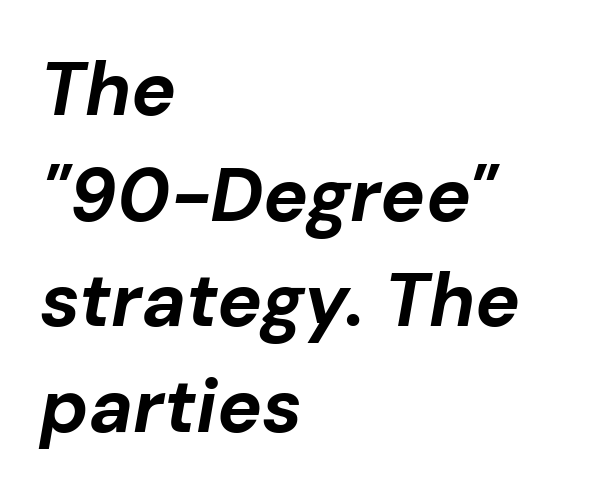
Q: Is the text bold? A: Yes.
Q: Is the text italic (slanted)? A: Yes, it leans right by about 10 degrees.
Q: Is the text underlined? A: No.
Q: How is the paragraph aligned? A: Left-aligned.
Q: Is the spacing between letters normal or unusually wide? A: Normal.
Q: Is the spacing between lines tight, normal or loose? A: Normal.
Q: Width (condensed, normal, or wide)? A: Normal.
Q: Stroke contrast? A: Low.
Q: x-height? A: Medium.
Q: Monospaced? A: No.
